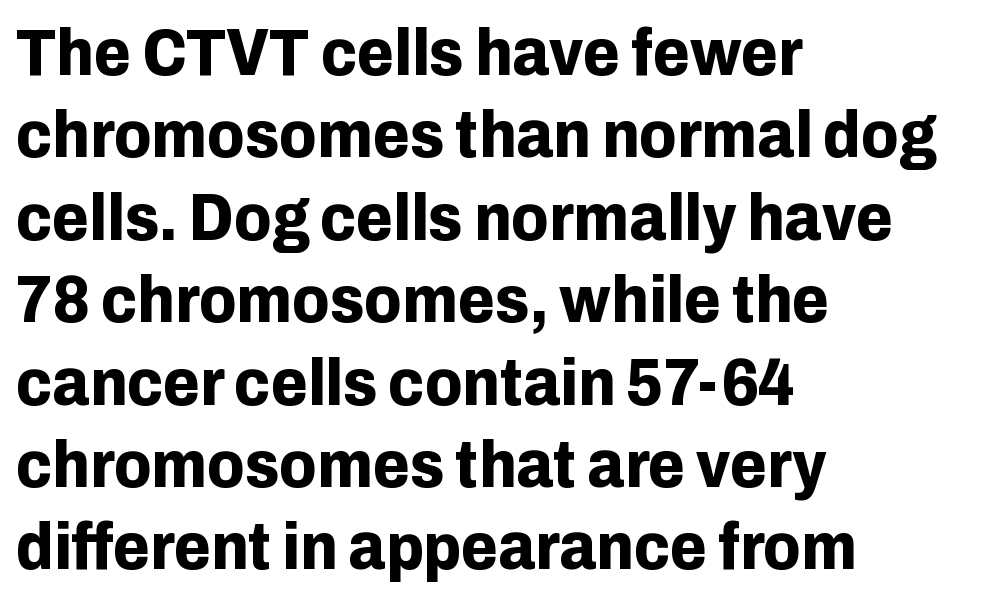
{"serif": "no", "italic": "no", "bold": "yes", "weight": "bold", "width": "normal", "stroke_contrast": "low", "x_height": "medium", "monospaced": "no", "underline": "no", "align": "left", "line_spacing_ratio": 1.23, "letter_spacing": "normal", "letter_spacing_em": 0.0, "glyph_px": 67}
